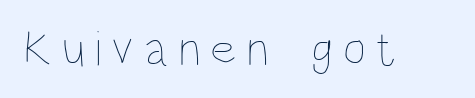
The image shows 50 px thin, condensed type, upright; set unusually wide letter spacing (+0.2 em), not underlined; low stroke contrast and a large x-height.
